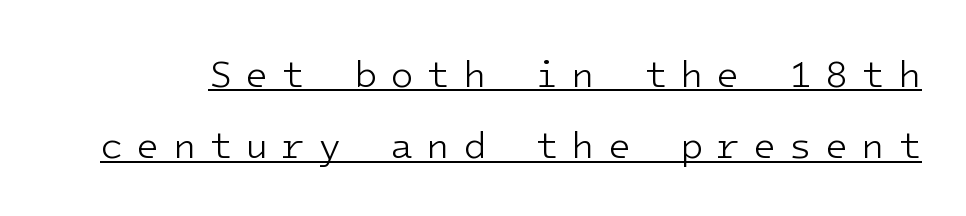
{"serif": "no", "italic": "no", "bold": "no", "weight": "light", "width": "normal", "stroke_contrast": "low", "x_height": "medium", "monospaced": "yes", "underline": "yes", "line_spacing_ratio": 1.88, "letter_spacing": "wide", "letter_spacing_em": 0.34, "glyph_px": 38}
